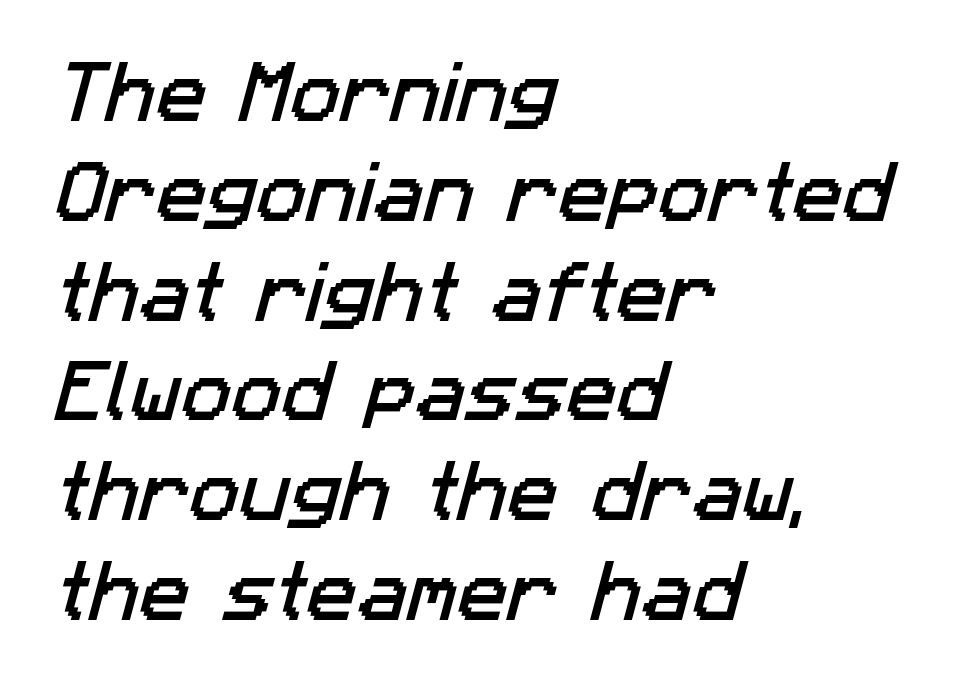
Q: Is the typeface a serif or a sans-serif typeface? A: Sans-serif.
Q: Is the text underlined? A: No.
Q: How is the paragraph aligned? A: Left-aligned.
Q: Is the spacing between letters normal or unusually wide? A: Normal.
Q: Is the spacing between lines tight, normal or loose? A: Normal.
Q: Width (condensed, normal, or wide)? A: Normal.
Q: Stroke contrast? A: Low.
Q: x-height? A: Medium.
Q: Monospaced? A: No.
